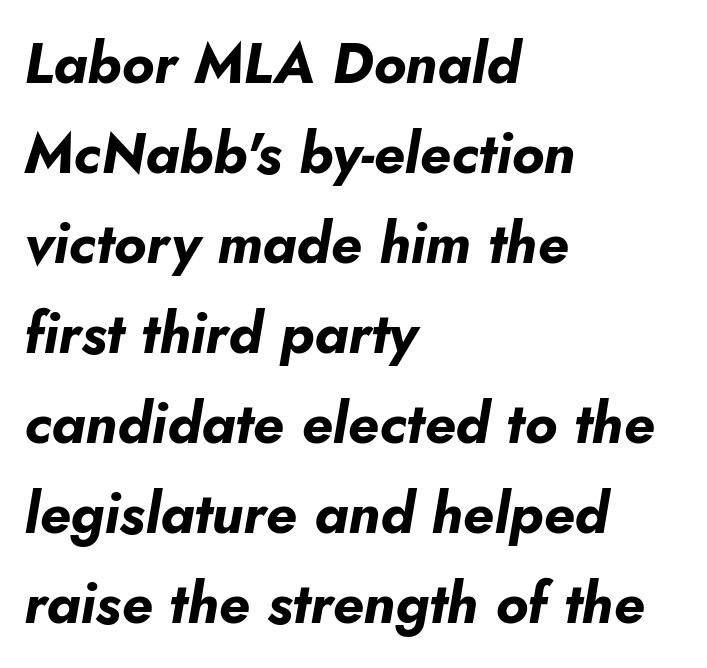
The image shows 57 px bold type, italic (leaning right); set left-aligned, normal line spacing (1.58x), normal letter spacing, not underlined; low stroke contrast and a small x-height.
